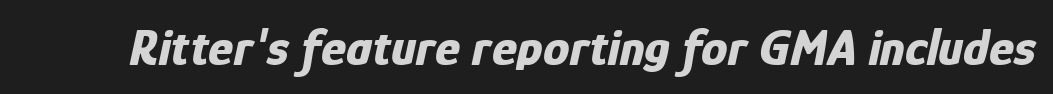
{"italic": "yes", "lean": "right", "slant_degrees": 12, "bold": "yes", "weight": "bold", "width": "condensed", "stroke_contrast": "low", "x_height": "medium", "monospaced": "no", "underline": "no", "letter_spacing": "normal", "letter_spacing_em": 0.0, "glyph_px": 53}
